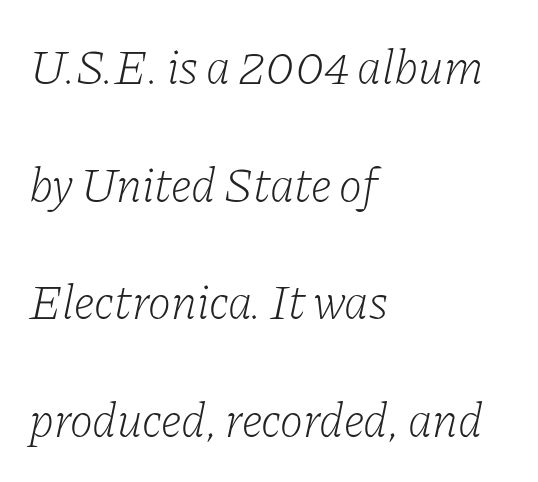
I'd call this a serif setting — the letters wear small feet. The letters are slanted; this is an italic face. The tracking reads as untouched default to a designer's eye. The rendering uses natural spacing where letterforms have individual widths. The text block is weighted toward the left margin, trailing off unevenly rightward. No heavy texture on the line: the type isn't bold.
